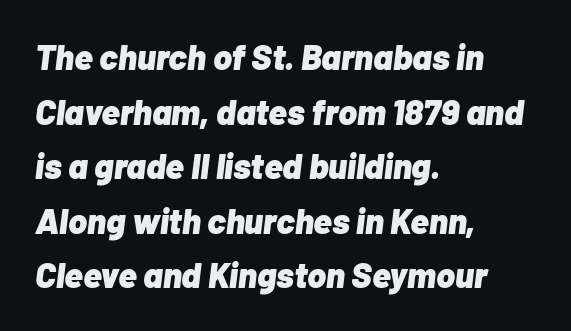
Its strokes are broad and dark, the hallmark of bold type. Here the glyphs are tracked normally, forming tight word shapes. Baseline-to-baseline distance is the conventional proportion of letter height. Each letter keeps its own natural width here, so spacing adapts to shape.
